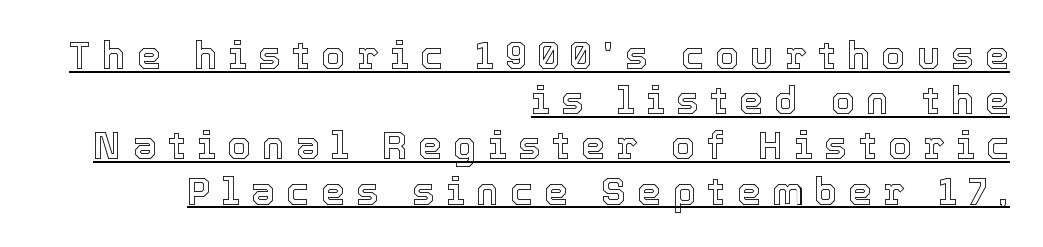
{"italic": "no", "width": "normal", "x_height": "medium", "monospaced": "no", "underline": "yes", "align": "right", "line_spacing_ratio": 1.19, "letter_spacing": "wide", "letter_spacing_em": 0.3, "glyph_px": 38}
